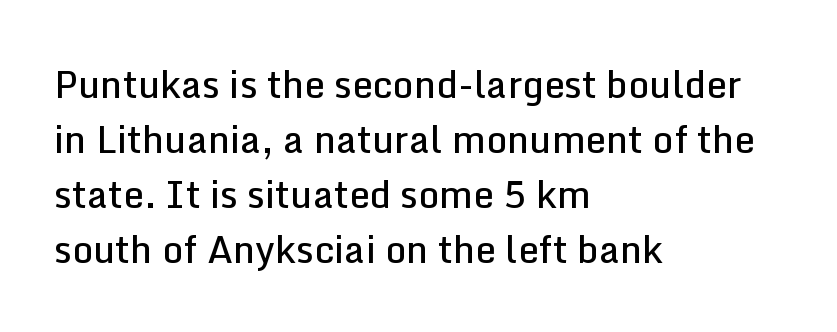
{"serif": "no", "italic": "no", "bold": "semi", "weight": "semibold", "width": "normal", "stroke_contrast": "low", "x_height": "medium", "monospaced": "no", "underline": "no", "align": "left", "line_spacing": "normal", "line_spacing_ratio": 1.49, "letter_spacing": "normal", "letter_spacing_em": 0.0, "glyph_px": 37}
